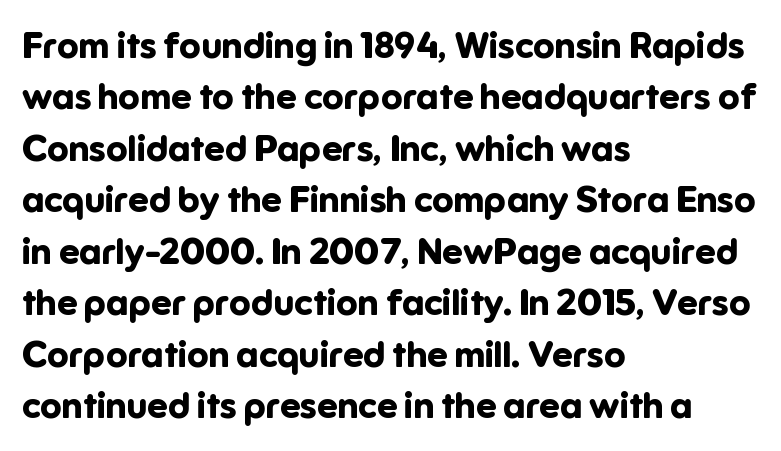
Words appear dense and cohesive because spacing is normal. This sample has the flowing, uneven cadence of proportional lettering. Underline: absent. The text was rendered using a sans face with plain stroke endings. Honestly, the row spacing looks completely unremarkable. Is there any slant? The stems are plumb.
